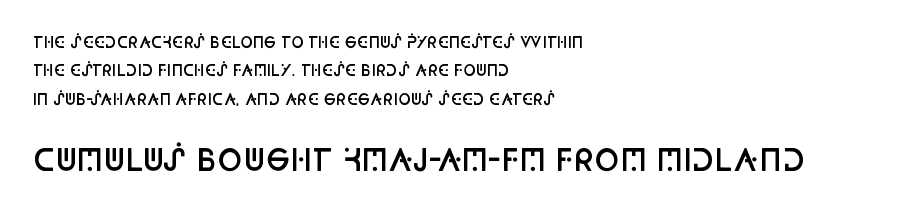
Nothing unusual about the tracking: characters are spaced as the font intends. Beneath every word, the page is bare. Serifs: no, the terminals of the letterforms are clean. The letters advance in unequal steps, a hallmark of proportional type. This is roman type, the default non-slanted kind. This is moderately heavy type, rendered in semibold.
